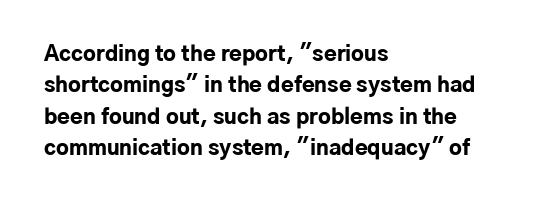
Q: Is the text bold? A: Yes.
Q: Is the text italic (slanted)? A: No, it is upright.
Q: Is the text underlined? A: No.
Q: How is the paragraph aligned? A: Left-aligned.
Q: Is the spacing between letters normal or unusually wide? A: Normal.
Q: Is the spacing between lines tight, normal or loose? A: Normal.
